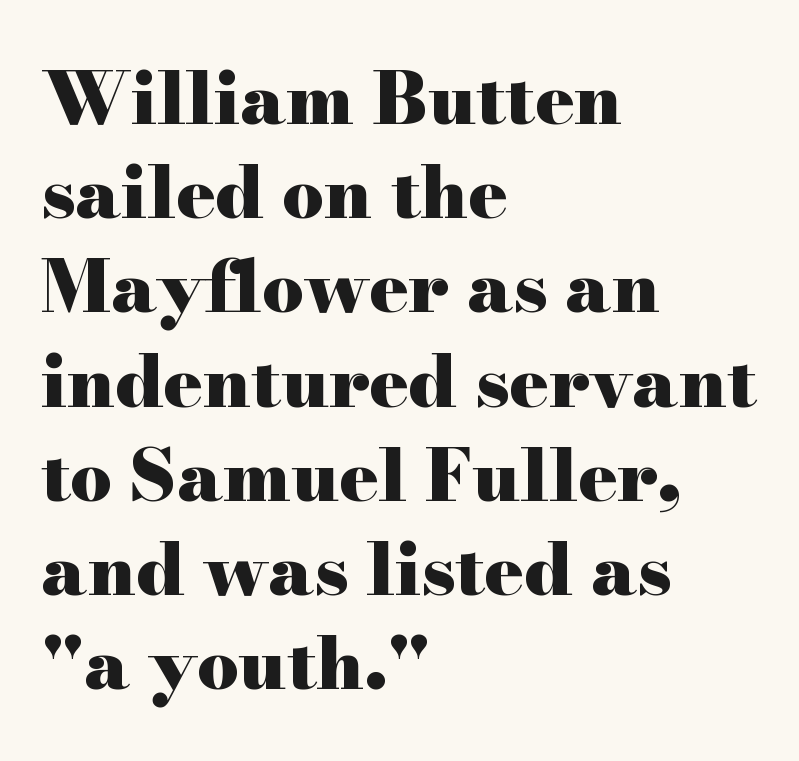
{"serif": "yes", "italic": "no", "bold": "yes", "weight": "heavy", "width": "wide", "stroke_contrast": "high", "x_height": "small", "monospaced": "no", "underline": "no", "align": "left", "line_spacing": "normal", "line_spacing_ratio": 1.29, "letter_spacing": "normal", "letter_spacing_em": 0.0, "glyph_px": 73}
